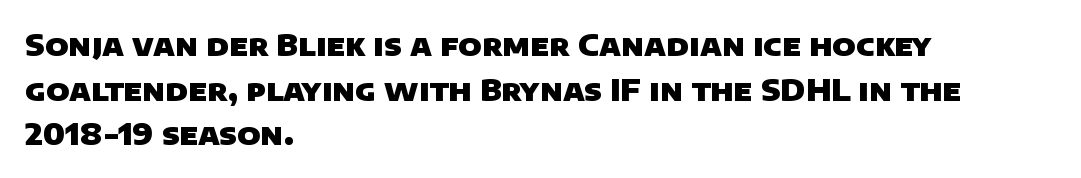
Q: Is the text bold? A: Yes.
Q: Is the typeface a serif or a sans-serif typeface? A: Sans-serif.
Q: Is the text underlined? A: No.
Q: How is the paragraph aligned? A: Left-aligned.
Q: Is the spacing between letters normal or unusually wide? A: Normal.
Q: Is the spacing between lines tight, normal or loose? A: Normal.
Q: Width (condensed, normal, or wide)? A: Normal.
Q: Stroke contrast? A: Low.
Q: x-height? A: Large.
Q: Monospaced? A: No.
